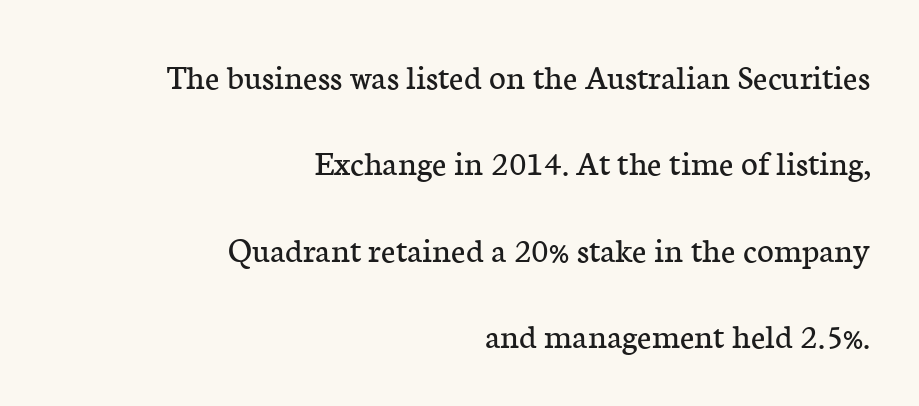
The face used here is rendered with its standard letterfit. This sample uses an upright cut, with every glyph sitting square on the baseline. Summary of vertical rhythm: relaxed, with wide interline spacing. The letters carry serifs — small finishing strokes at the ends of their stems.
